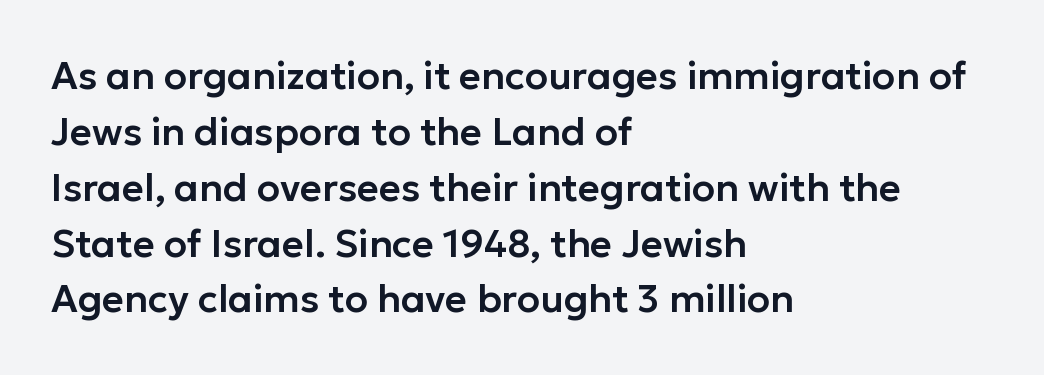
The image shows 38 px sans-serif type, upright; set left-aligned, normal line spacing (1.47x), normal letter spacing, not underlined; low stroke contrast and a medium x-height.
